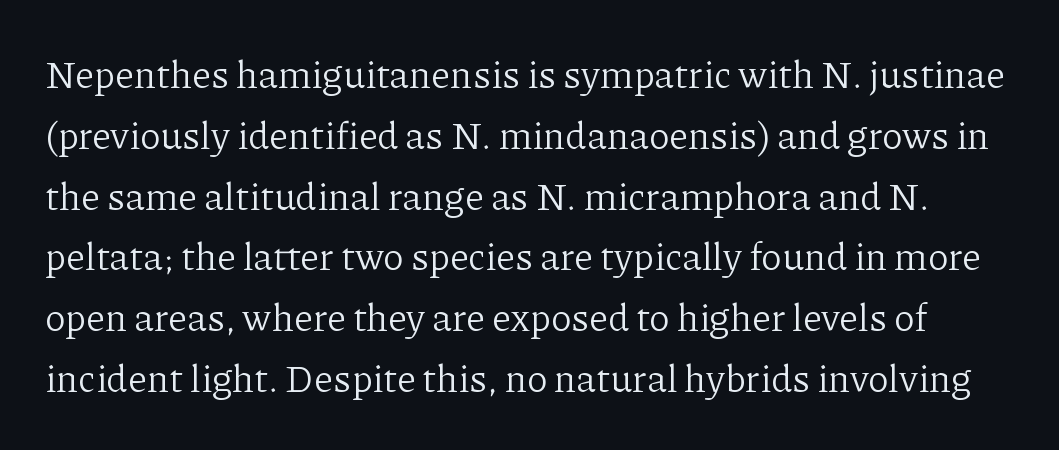
This sample has the flowing, uneven cadence of proportional lettering. Classification — serif. A bare baseline throughout the passage. Nobody touched the tracking dial on this one. The face looks like a standard text weight, possibly lighter. The space between consecutive lines is moderate.
